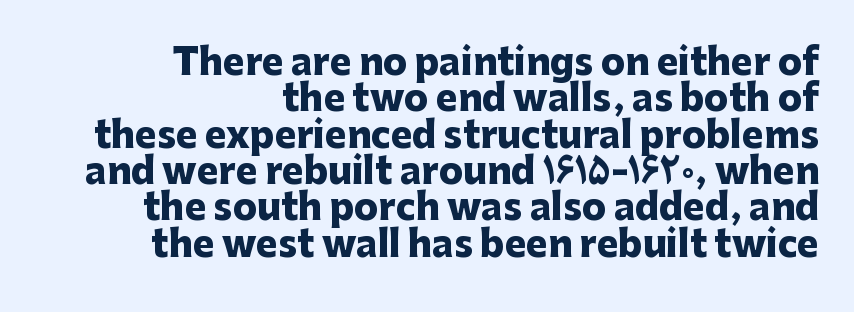
Q: Is the text bold? A: Yes.
Q: Is the text italic (slanted)? A: No, it is upright.
Q: Is the typeface a serif or a sans-serif typeface? A: Sans-serif.
Q: Is the text underlined? A: No.
Q: How is the paragraph aligned? A: Right-aligned.
Q: Is the spacing between letters normal or unusually wide? A: Normal.
Q: Is the spacing between lines tight, normal or loose? A: Tight.
Q: Width (condensed, normal, or wide)? A: Normal.
Q: Stroke contrast? A: Low.
Q: x-height? A: Medium.
Q: Monospaced? A: No.
